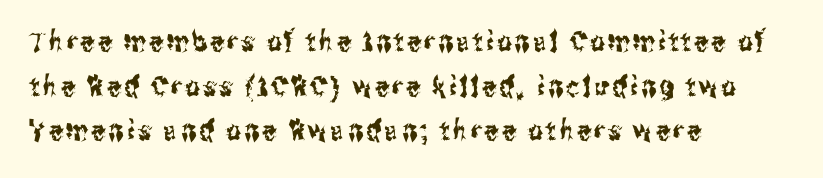
Q: Is the text italic (slanted)? A: No, it is upright.
Q: Is the typeface a serif or a sans-serif typeface? A: Sans-serif.
Q: Is the text underlined? A: No.
Q: How is the paragraph aligned? A: Left-aligned.
Q: Is the spacing between lines tight, normal or loose? A: Normal.
Q: Width (condensed, normal, or wide)? A: Condensed.
Q: Stroke contrast? A: Medium.
Q: x-height? A: Medium.
Q: Monospaced? A: No.
